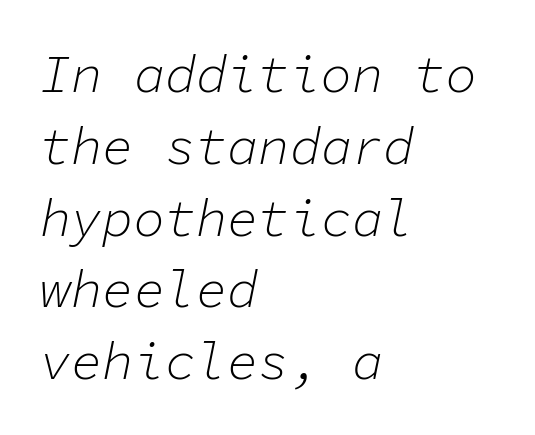
{"italic": "yes", "lean": "right", "slant_degrees": 11, "bold": "no", "weight": "light", "width": "normal", "stroke_contrast": "low", "x_height": "medium", "monospaced": "yes", "underline": "no", "align": "left", "line_spacing": "normal", "line_spacing_ratio": 1.38, "letter_spacing": "normal", "letter_spacing_em": 0.0, "glyph_px": 52}
